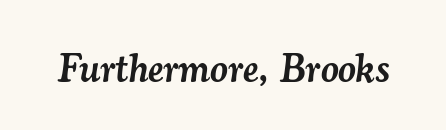
Q: Is the text bold? A: Semi-bold.
Q: Is the text italic (slanted)? A: Yes, it leans right by about 7 degrees.
Q: Is the typeface a serif or a sans-serif typeface? A: Serif.
Q: Is the text underlined? A: No.
Q: Is the spacing between letters normal or unusually wide? A: Normal.
Q: Width (condensed, normal, or wide)? A: Normal.
Q: Stroke contrast? A: Medium.
Q: x-height? A: Small.
Q: Monospaced? A: No.
